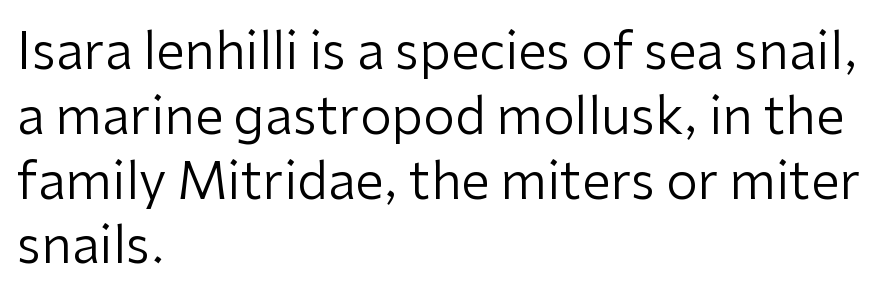
The rag falls on the right side of this text block. Heaviness? Minimal to ordinary, like unemphasized prose. This sample has the flowing, uneven cadence of proportional lettering. The string is rendered with underlining switched off. The designer left line spacing at the default. Italic: no, the glyphs are upright roman.
